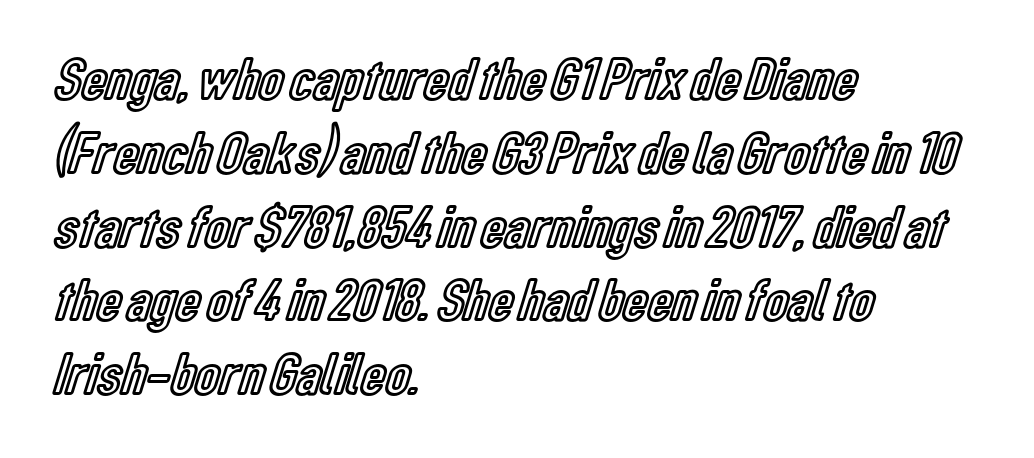
Q: Is the text italic (slanted)? A: Yes.
Q: Is the text underlined? A: No.
Q: How is the paragraph aligned? A: Left-aligned.
Q: Is the spacing between letters normal or unusually wide? A: Normal.
Q: Width (condensed, normal, or wide)? A: Condensed.
Q: x-height? A: Medium.
Q: Monospaced? A: No.
